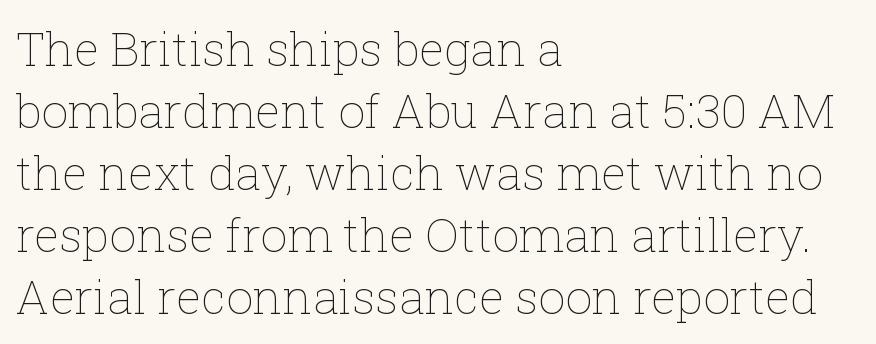
You can tell it's not italic because the verticals are truly vertical. Nothing unusual about the tracking: characters are spaced as the font intends. Spacing verdict: proportional, widths tailored to each character. The foot of each line stays bare and open.
